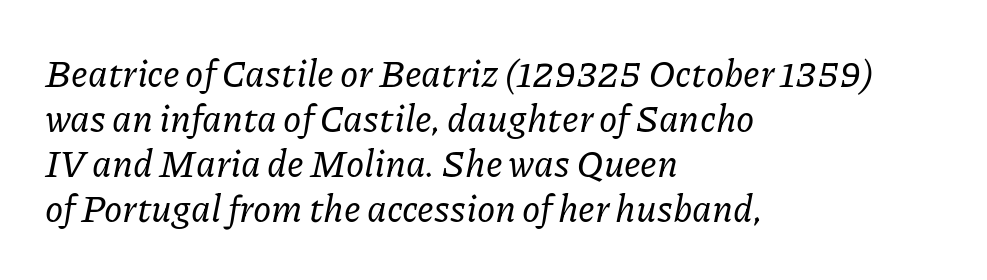
Character widths vary here, with narrow letters taking less room than wide ones. Every row of glyphs begins at an identical x-position on the left. Decoration check: the copy has no underline. The tracking reads as untouched default to a designer's eye.
